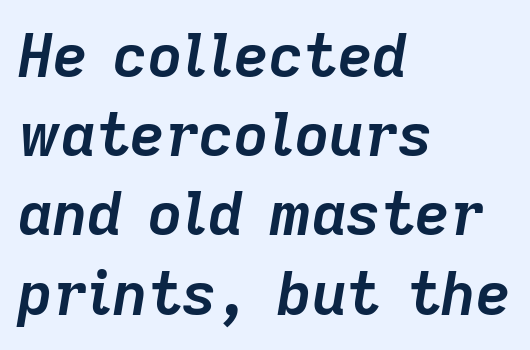
The image shows 60 px semibold type, italic (leaning right); set left-aligned, normal line spacing (1.32x), normal letter spacing, not underlined; low stroke contrast and a medium x-height.
